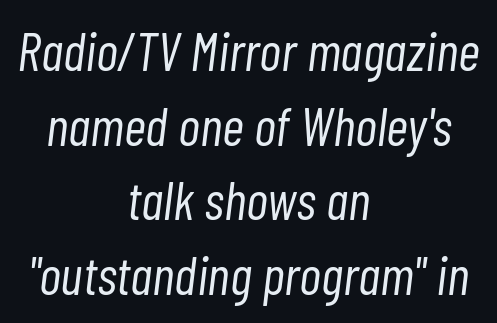
Q: Is the text bold? A: No.
Q: Is the text italic (slanted)? A: Yes, it leans right by about 7 degrees.
Q: Is the text underlined? A: No.
Q: How is the paragraph aligned? A: Centered.
Q: Is the spacing between letters normal or unusually wide? A: Normal.
Q: Is the spacing between lines tight, normal or loose? A: Normal.
Q: Width (condensed, normal, or wide)? A: Condensed.
Q: Stroke contrast? A: Low.
Q: x-height? A: Medium.
Q: Monospaced? A: No.
